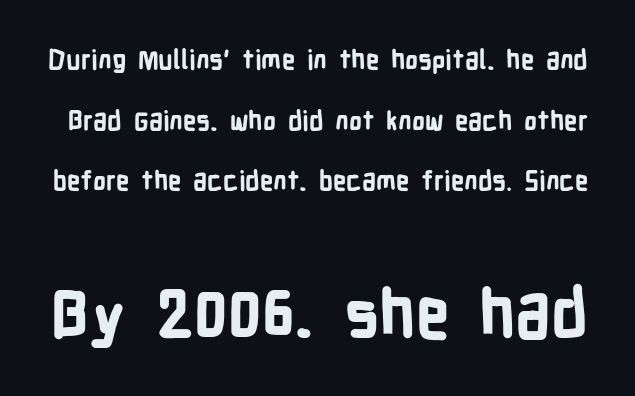
The image shows 66 px bold, condensed sans-serif type, upright; set loose line spacing (2.33x), normal letter spacing, not underlined; the second (bottom) block is 2.54x larger; low stroke contrast and a medium x-height.
